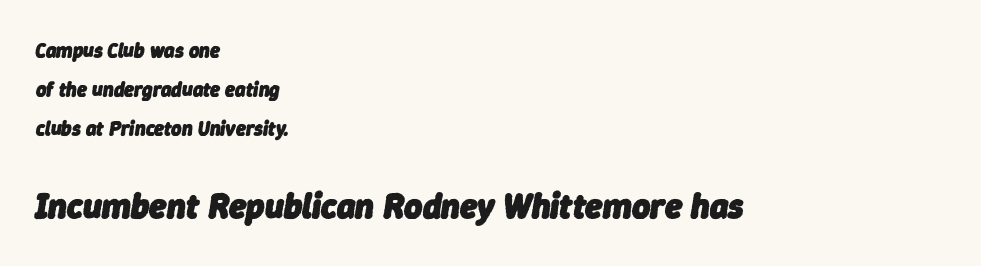
Q: Is the text bold? A: Yes.
Q: Is the text italic (slanted)? A: Yes, it leans right by about 9 degrees.
Q: Is the text underlined? A: No.
Q: How is the paragraph aligned? A: Left-aligned.
Q: Is the spacing between letters normal or unusually wide? A: Normal.
Q: Is the spacing between lines tight, normal or loose? A: Loose.
Q: Which block of text is set in a larger size, the first (top) or the second (bottom)? A: The second (bottom) one.
Q: Width (condensed, normal, or wide)? A: Normal.
Q: Stroke contrast? A: Low.
Q: x-height? A: Medium.
Q: Monospaced? A: No.
